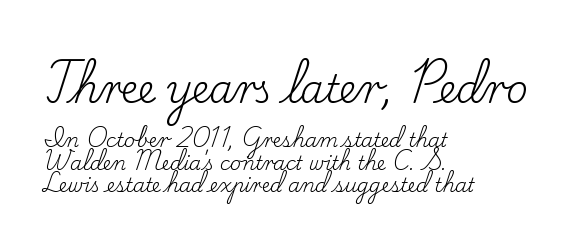
Nobody drew a line under any word here. Compare the two chunks: the upper has the greater cap height. The characters display serif detailing at their extremities.
